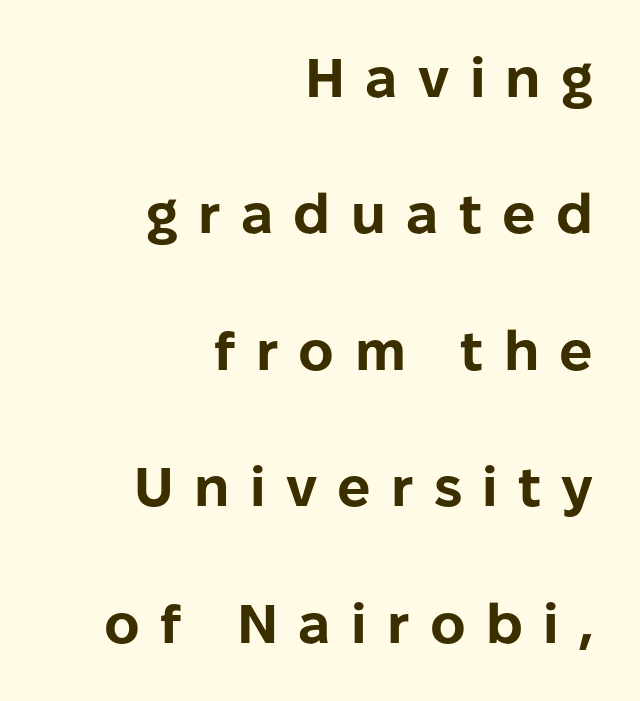
{"serif": "no", "italic": "no", "bold": "yes", "weight": "bold", "width": "normal", "stroke_contrast": "low", "x_height": "medium", "monospaced": "no", "underline": "no", "align": "right", "line_spacing": "loose", "line_spacing_ratio": 2.48, "letter_spacing": "wide", "letter_spacing_em": 0.37, "glyph_px": 55}
